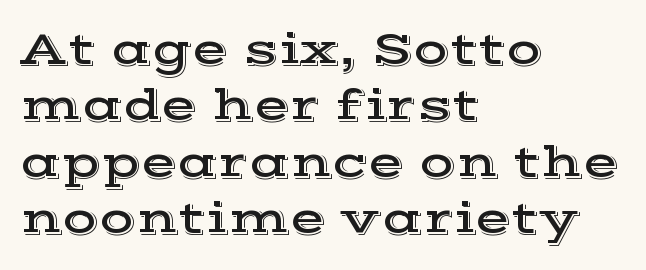
{"serif": "yes", "italic": "no", "width": "wide", "x_height": "medium", "monospaced": "no", "underline": "no", "align": "left", "line_spacing_ratio": 1.2, "letter_spacing": "normal", "letter_spacing_em": 0.0, "glyph_px": 47}
